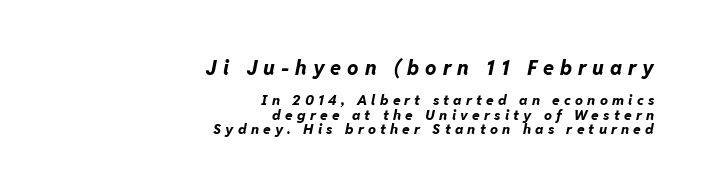
{"italic": "yes", "lean": "right", "slant_degrees": 11, "bold": "yes", "underline": "no", "align": "right", "line_spacing": "tight", "line_spacing_ratio": 1.02, "letter_spacing": "wide", "letter_spacing_em": 0.3, "larger_block": "first", "size_ratio": 1.43, "glyph_px": 20}
